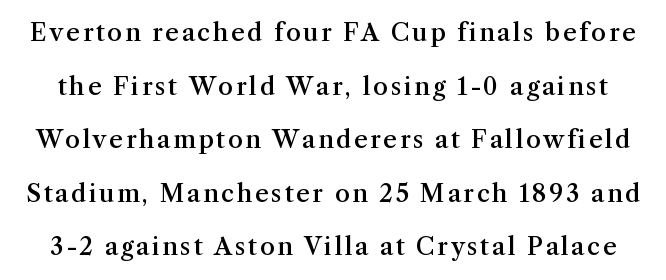
{"italic": "no", "bold": "semi", "underline": "no", "line_spacing": "loose", "line_spacing_ratio": 2.23, "glyph_px": 24}
